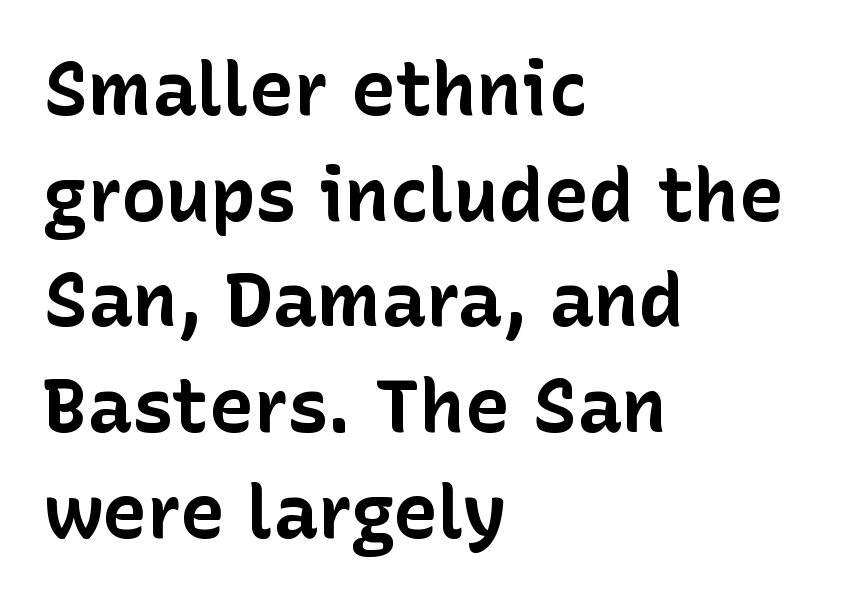
The image shows 75 px bold sans-serif type, upright; set left-aligned, normal line spacing (1.41x), normal letter spacing, not underlined; low stroke contrast and a medium x-height.
